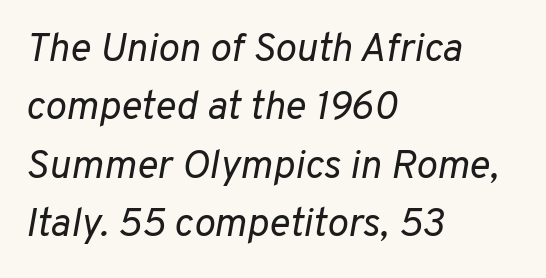
{"italic": "yes", "lean": "right", "slant_degrees": 10, "bold": "no", "weight": "regular", "width": "normal", "stroke_contrast": "low", "x_height": "medium", "monospaced": "no", "underline": "no", "align": "left", "line_spacing": "normal", "line_spacing_ratio": 1.46, "letter_spacing": "normal", "letter_spacing_em": 0.0, "glyph_px": 40}
